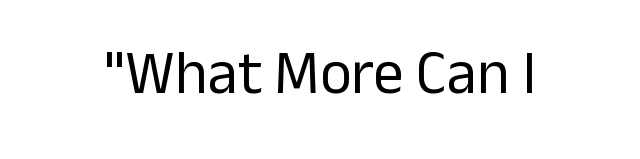
Q: Is the text bold? A: No.
Q: Is the text italic (slanted)? A: No, it is upright.
Q: Is the typeface a serif or a sans-serif typeface? A: Sans-serif.
Q: Is the text underlined? A: No.
Q: Is the spacing between letters normal or unusually wide? A: Normal.
Q: Width (condensed, normal, or wide)? A: Normal.
Q: Stroke contrast? A: Low.
Q: x-height? A: Medium.
Q: Monospaced? A: No.
